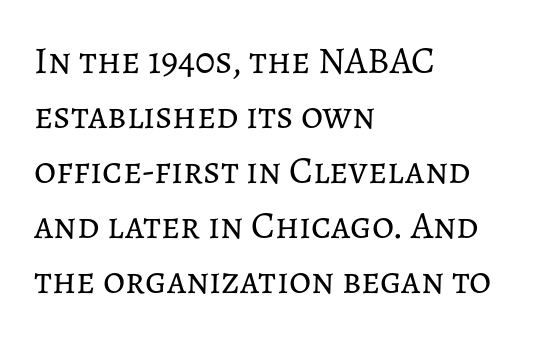
Line spacing here is normal. The letters look calm and open, with moderate or lighter stems. You could not count columns in this text — the font is proportionally spaced. Descender tails drop into unmarked territory.
